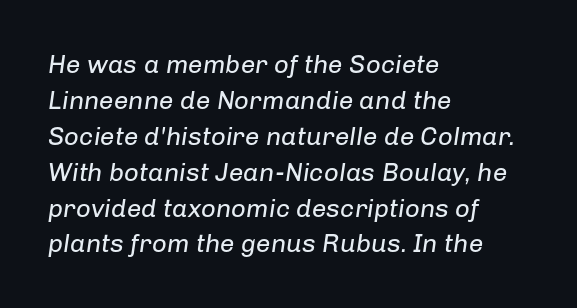
Q: Is the text bold? A: No.
Q: Is the text italic (slanted)? A: Yes, it leans right by about 8 degrees.
Q: Is the text underlined? A: No.
Q: How is the paragraph aligned? A: Left-aligned.
Q: Is the spacing between letters normal or unusually wide? A: Normal.
Q: Is the spacing between lines tight, normal or loose? A: Normal.
